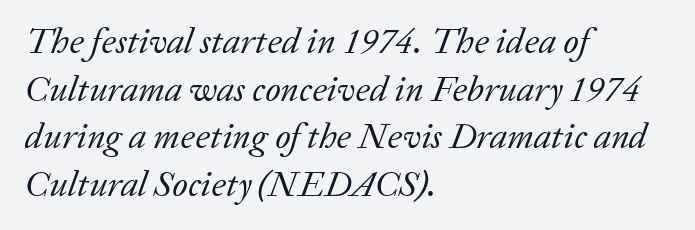
{"serif": "yes", "italic": "yes", "lean": "right", "slant_degrees": 20, "bold": "no", "weight": "regular", "width": "normal", "stroke_contrast": "low", "x_height": "medium", "monospaced": "no", "underline": "no", "align": "left", "line_spacing": "normal", "line_spacing_ratio": 1.32, "letter_spacing": "normal", "letter_spacing_em": 0.0, "glyph_px": 36}
